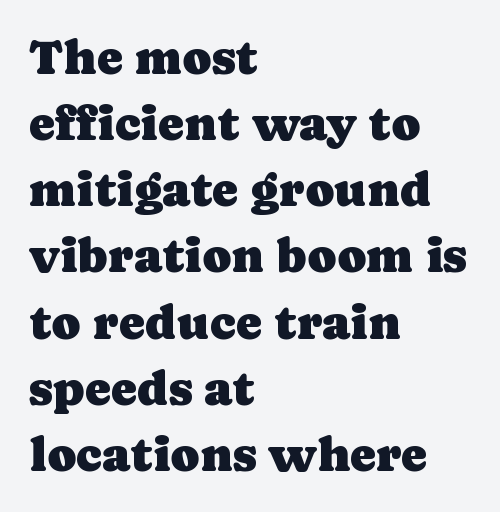
The image shows 49 px serif type, upright; set left-aligned, normal line spacing (1.35x), normal letter spacing, not underlined; low stroke contrast and a medium x-height.
